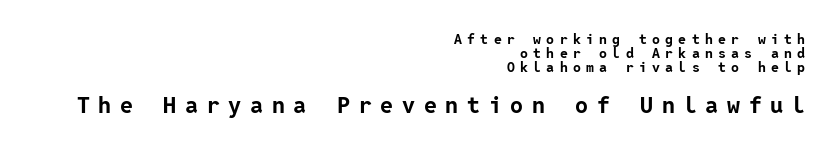
Look at the tracking — it's clearly loosened, letters drifting apart. The face used here has the dense, thick strokes of a bold. Of the two passages, the one underneath uses the larger point size. A clean baseline with only descenders dipping below it.
